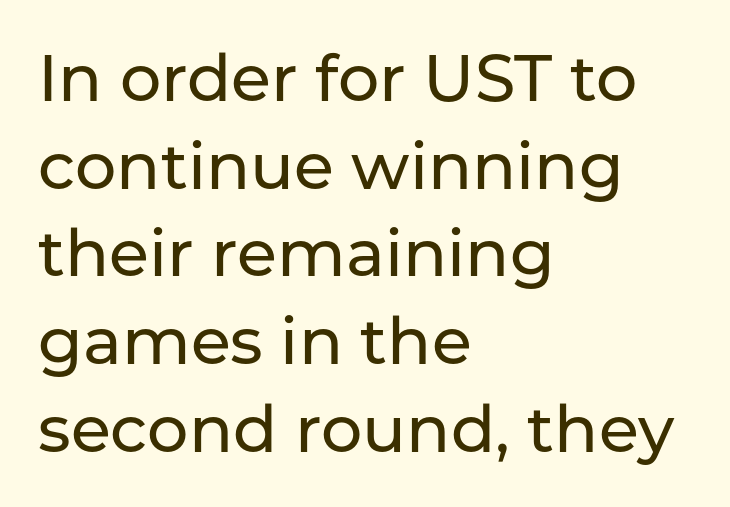
Q: Is the text italic (slanted)? A: No, it is upright.
Q: Is the typeface a serif or a sans-serif typeface? A: Sans-serif.
Q: Is the text underlined? A: No.
Q: How is the paragraph aligned? A: Left-aligned.
Q: Is the spacing between letters normal or unusually wide? A: Normal.
Q: Is the spacing between lines tight, normal or loose? A: Normal.
Q: Width (condensed, normal, or wide)? A: Normal.
Q: Stroke contrast? A: Low.
Q: x-height? A: Medium.
Q: Monospaced? A: No.
